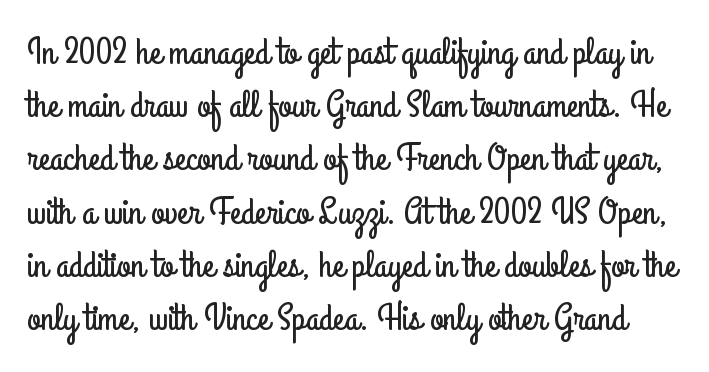
{"serif": "no", "width": "condensed", "stroke_contrast": "low", "x_height": "small", "monospaced": "no", "underline": "no", "line_spacing": "normal", "line_spacing_ratio": 1.4, "letter_spacing": "normal", "letter_spacing_em": 0.0, "glyph_px": 38}
